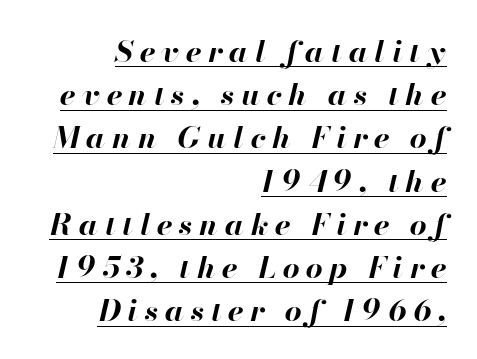
The image shows 30 px bold type, italic (leaning right); set right-aligned, normal line spacing (1.44x), unusually wide letter spacing (+0.22 em), underlined; high stroke contrast and a small x-height.
